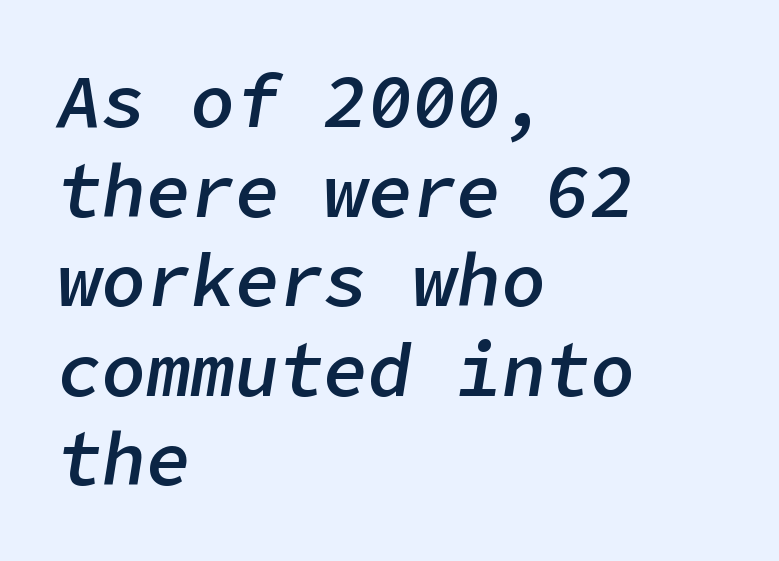
{"italic": "yes", "lean": "right", "slant_degrees": 9, "bold": "semi", "weight": "semibold", "width": "normal", "stroke_contrast": "low", "x_height": "medium", "underline": "no", "align": "left", "line_spacing_ratio": 1.21, "letter_spacing": "normal", "letter_spacing_em": 0.0, "glyph_px": 74}
